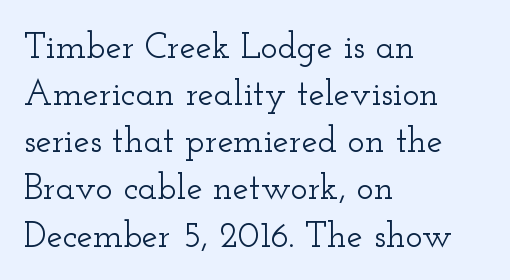
The image shows 36 px wide serif type, upright; set left-aligned, normal line spacing (1.31x), normal letter spacing, not underlined; low stroke contrast and a small x-height.
